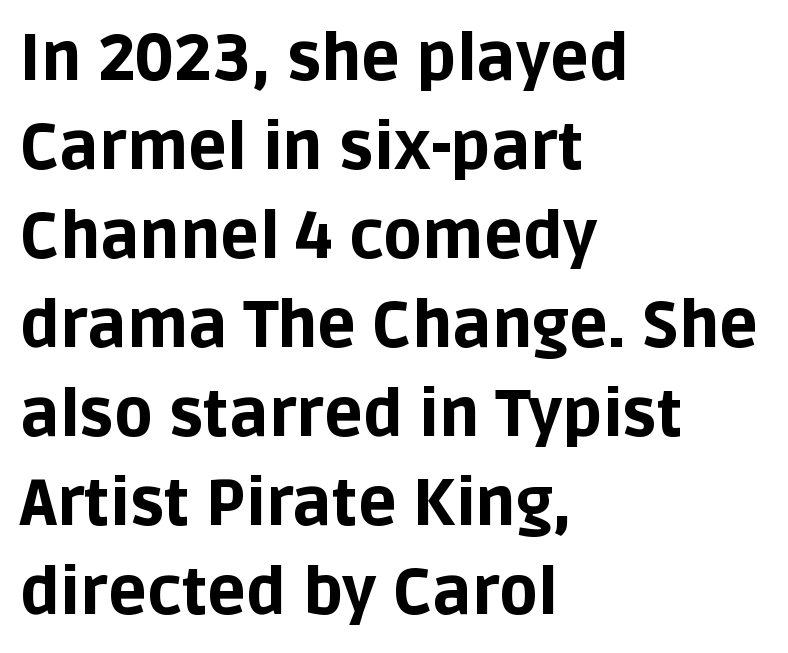
The image shows 64 px bold sans-serif type, upright; set left-aligned, normal line spacing (1.39x), normal letter spacing, not underlined; low stroke contrast and a large x-height.
